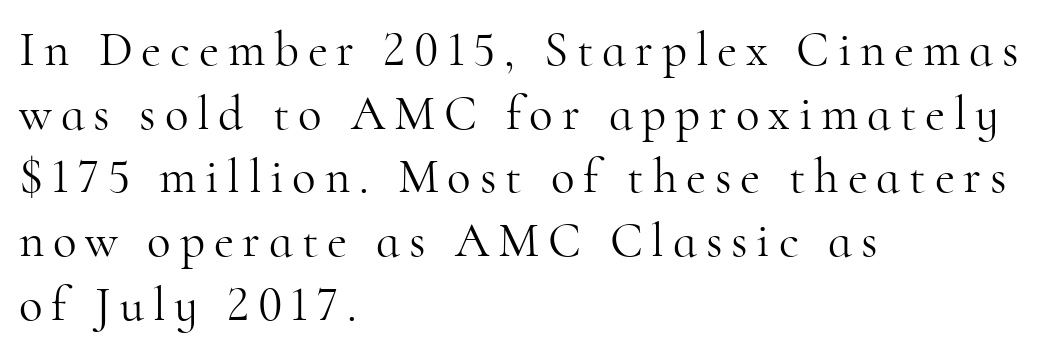
{"serif": "yes", "italic": "no", "bold": "no", "weight": "light", "width": "normal", "stroke_contrast": "high", "x_height": "small", "monospaced": "no", "underline": "no", "align": "left", "line_spacing": "normal", "line_spacing_ratio": 1.3, "glyph_px": 49}
